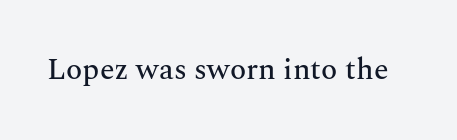
Here the designer chose a conventional face with non-uniform glyph widths. Italic: no, the glyphs are upright roman. I'd call this a serif setting — the letters wear small feet. There is no visible air inserted between adjacent glyphs.
